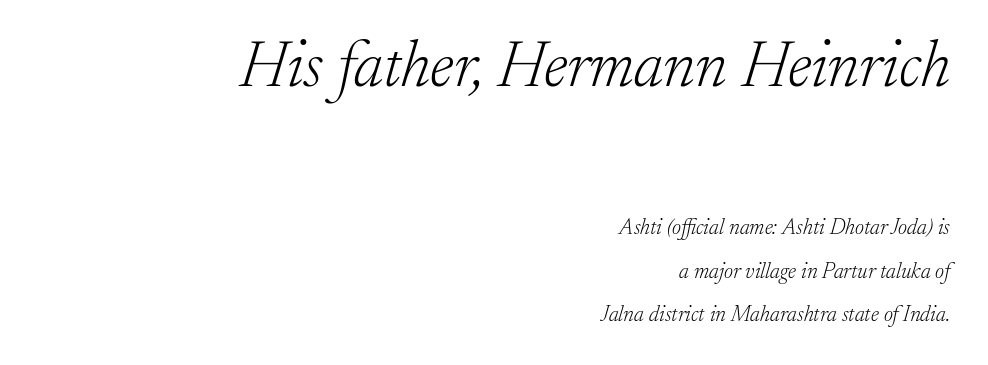
Proportional: the letters do not fall into vertical columns. Is this a heavy cut? Hardly; it is regular or lighter. Italic: yes, the glyphs are oblique. Each line ends at the same right margin while the left side varies.
